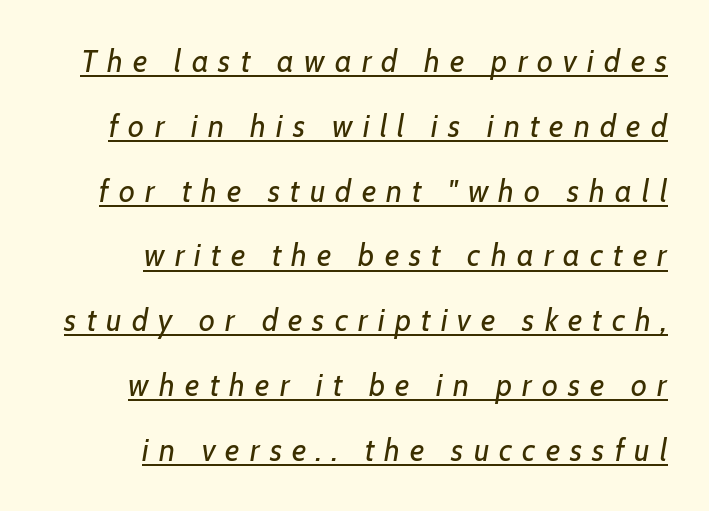
The image shows 31 px regular-weight type, italic (leaning right); set right-aligned, loose line spacing (2.09x), unusually wide letter spacing (+0.33 em), underlined; low stroke contrast and a medium x-height.
